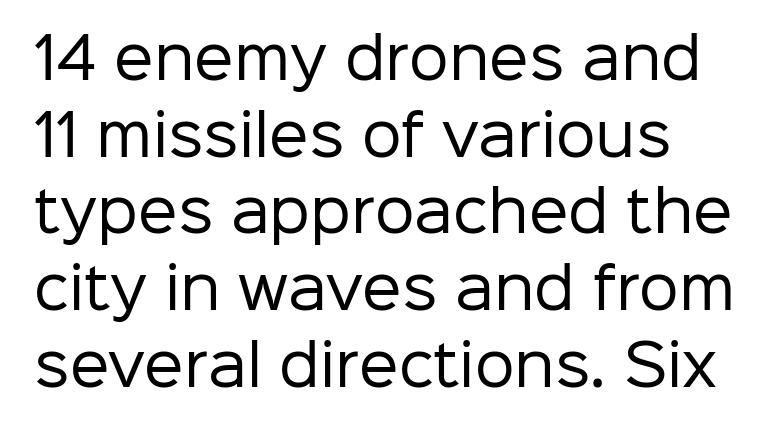
Italic: no, the glyphs are upright roman. No letter is thick-stroked: the sample isn't bold. These lines are rendered in a variable-pitch font. Words float on clear page, feet unadorned.
